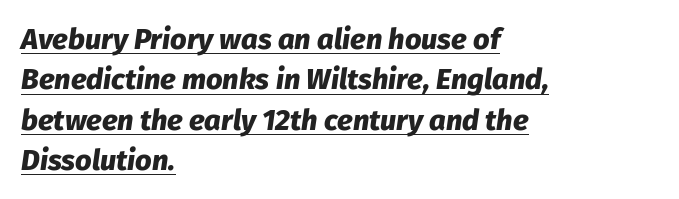
Q: Is the text bold? A: Yes.
Q: Is the text italic (slanted)? A: Yes, it leans right by about 8 degrees.
Q: Is the text underlined? A: Yes.
Q: How is the paragraph aligned? A: Left-aligned.
Q: Is the spacing between letters normal or unusually wide? A: Normal.
Q: Is the spacing between lines tight, normal or loose? A: Normal.
Q: Width (condensed, normal, or wide)? A: Normal.
Q: Stroke contrast? A: Low.
Q: x-height? A: Medium.
Q: Monospaced? A: No.
